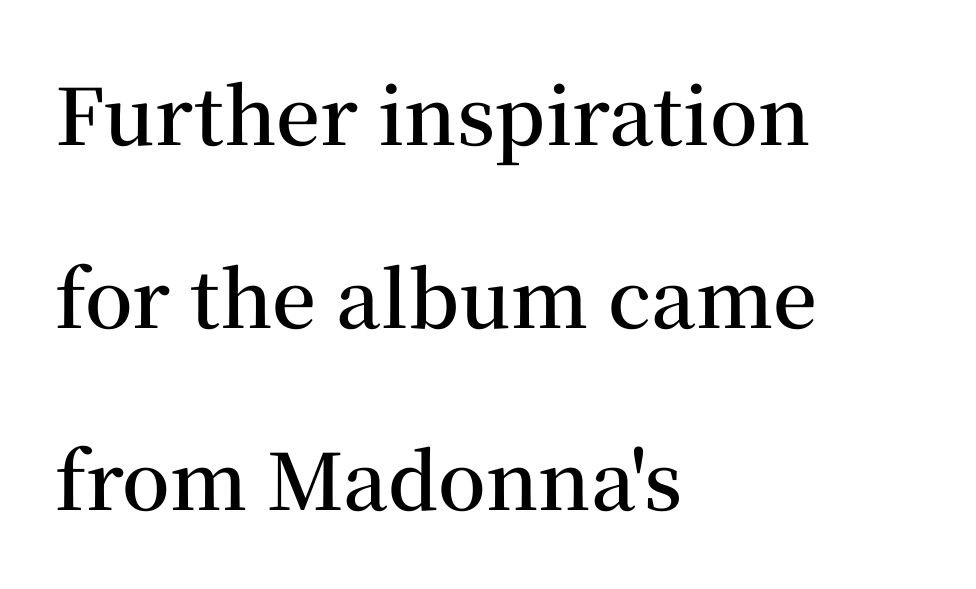
Clear beneath every line of the passage. Airy leading. The setting favours the left margin, as ordinary paragraphs usually do. Varying glyph widths throughout — classic text-font behaviour. Between one letter and the next there's only the usual sliver of space. Rendered with straight, roman letterforms.
